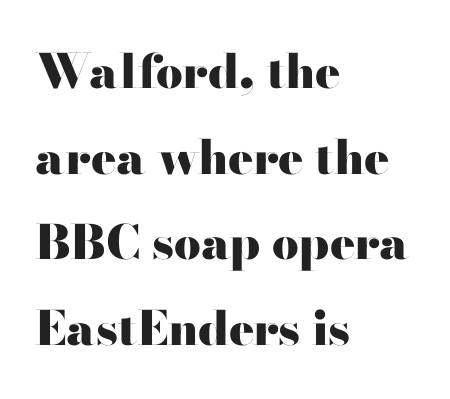
The image shows 47 px heavy, wide serif type, upright; set left-aligned, line spacing 1.82x, normal letter spacing, not underlined; high stroke contrast and a small x-height.
